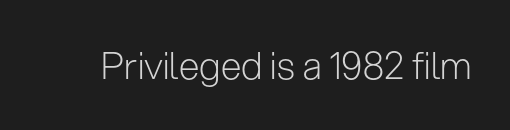
The image shows 37 px light sans-serif type, upright; set normal letter spacing, not underlined; low stroke contrast and a medium x-height.
